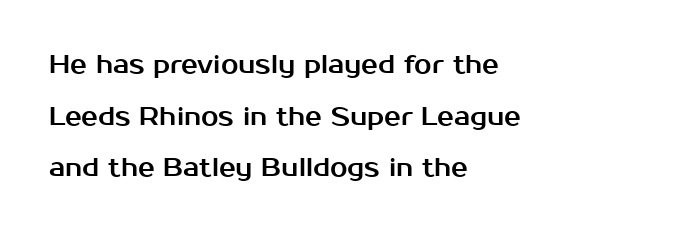
Words float on clear page, feet unadorned. Caption: multi-line text, flush left, ragged right. The rendering uses a large line-height, opening up the rows. Is the letter spacing exaggerated? No — it looks like the ordinary default. Quick note: not italic, upright.
